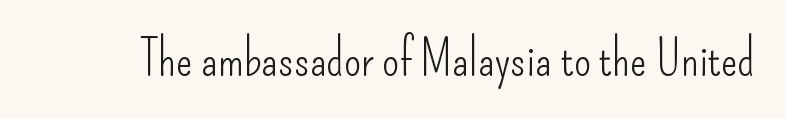
{"serif": "no", "italic": "no", "bold": "no", "weight": "light", "width": "condensed", "stroke_contrast": "low", "x_height": "small", "monospaced": "no", "underline": "no", "letter_spacing": "normal", "letter_spacing_em": 0.0, "glyph_px": 49}
